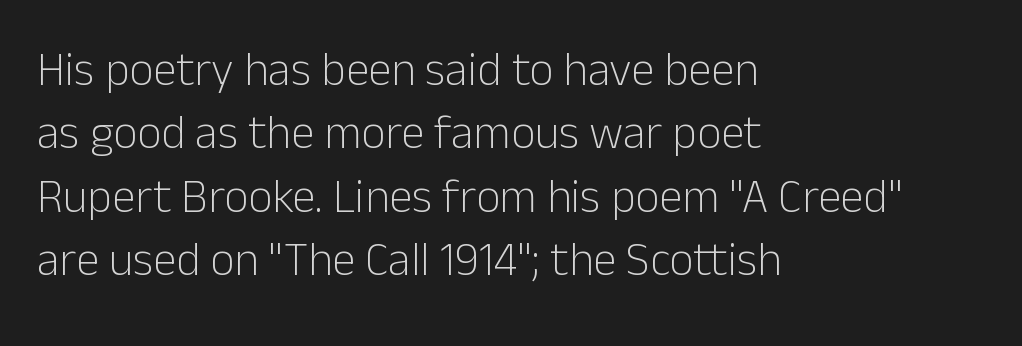
The image shows 47 px light sans-serif type, upright; set left-aligned, normal line spacing (1.35x), normal letter spacing, not underlined; low stroke contrast and a medium x-height.
